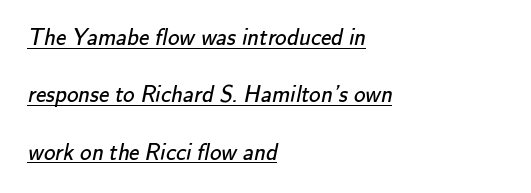
The lines are quadded left. Beneath each row of characters lies a ruled line. How would I describe the line gaps? Wide and relaxed. Is the letter spacing exaggerated? No — it looks like the ordinary default.
